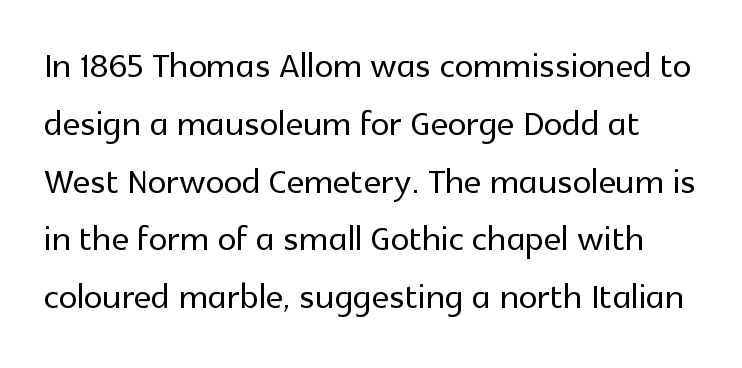
Q: Is the text italic (slanted)? A: No, it is upright.
Q: Is the typeface a serif or a sans-serif typeface? A: Sans-serif.
Q: Is the text underlined? A: No.
Q: Is the spacing between letters normal or unusually wide? A: Normal.
Q: Width (condensed, normal, or wide)? A: Normal.
Q: x-height? A: Medium.
Q: Monospaced? A: No.
